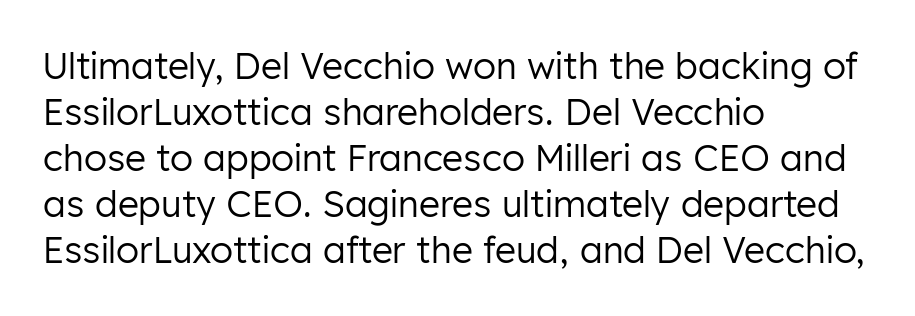
Q: Is the text bold? A: No.
Q: Is the text italic (slanted)? A: No, it is upright.
Q: Is the typeface a serif or a sans-serif typeface? A: Sans-serif.
Q: Is the text underlined? A: No.
Q: How is the paragraph aligned? A: Left-aligned.
Q: Is the spacing between letters normal or unusually wide? A: Normal.
Q: Is the spacing between lines tight, normal or loose? A: Normal.
Q: Width (condensed, normal, or wide)? A: Normal.
Q: Stroke contrast? A: Low.
Q: x-height? A: Medium.
Q: Monospaced? A: No.
